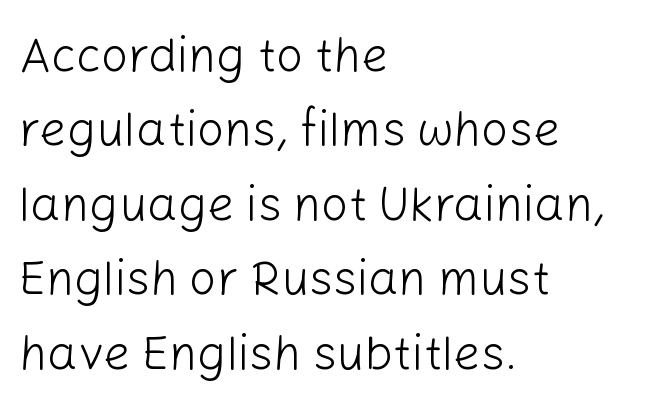
Q: Is the text bold? A: No.
Q: Is the text italic (slanted)? A: No, it is upright.
Q: Is the typeface a serif or a sans-serif typeface? A: Sans-serif.
Q: Is the text underlined? A: No.
Q: How is the paragraph aligned? A: Left-aligned.
Q: Is the spacing between letters normal or unusually wide? A: Normal.
Q: Is the spacing between lines tight, normal or loose? A: Normal.
Q: Width (condensed, normal, or wide)? A: Normal.
Q: Stroke contrast? A: Low.
Q: x-height? A: Medium.
Q: Monospaced? A: No.
